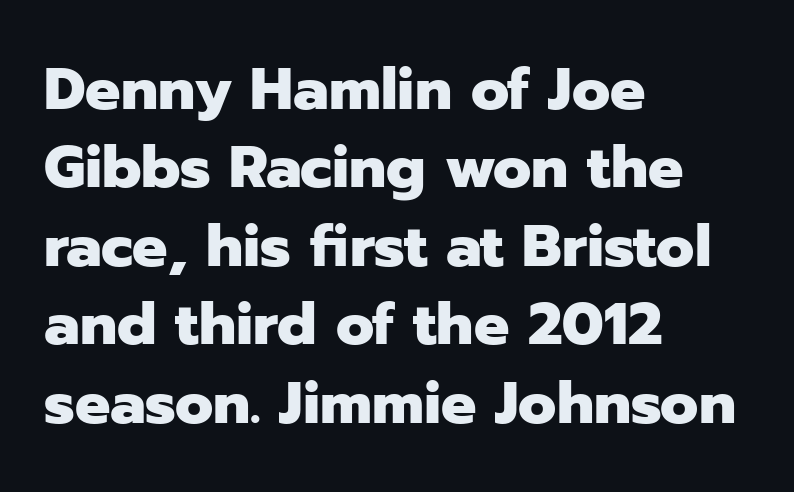
Q: Is the text bold? A: Yes.
Q: Is the text italic (slanted)? A: No, it is upright.
Q: Is the typeface a serif or a sans-serif typeface? A: Sans-serif.
Q: Is the text underlined? A: No.
Q: How is the paragraph aligned? A: Left-aligned.
Q: Is the spacing between letters normal or unusually wide? A: Normal.
Q: Is the spacing between lines tight, normal or loose? A: Normal.
Q: Width (condensed, normal, or wide)? A: Normal.
Q: Stroke contrast? A: Low.
Q: x-height? A: Medium.
Q: Monospaced? A: No.
